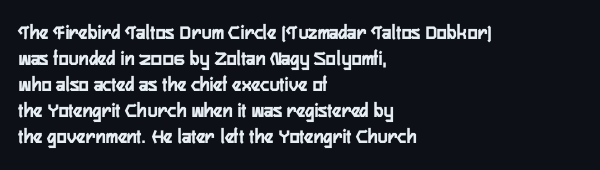
Q: Is the text italic (slanted)? A: No, it is upright.
Q: Is the text underlined? A: No.
Q: How is the paragraph aligned? A: Left-aligned.
Q: Is the spacing between letters normal or unusually wide? A: Normal.
